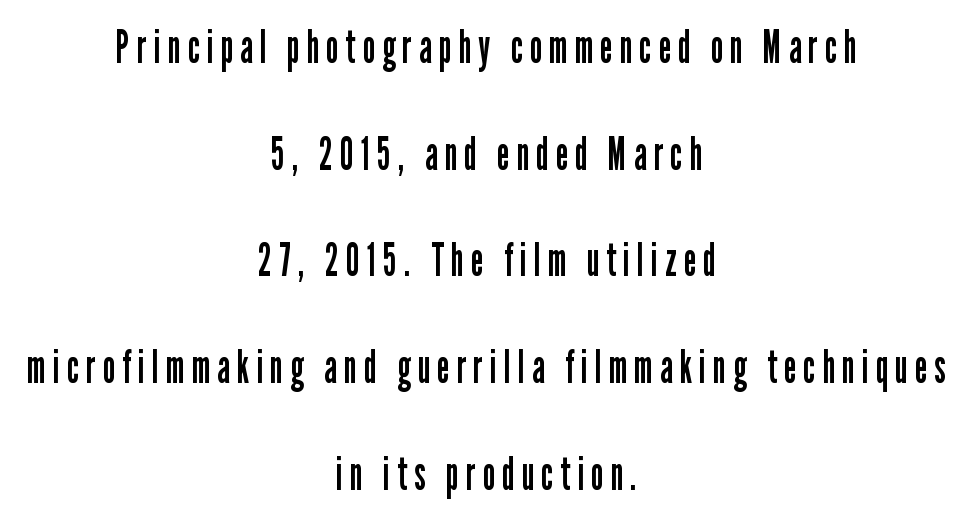
Q: Is the text bold? A: No.
Q: Is the text italic (slanted)? A: No, it is upright.
Q: Is the typeface a serif or a sans-serif typeface? A: Sans-serif.
Q: Is the text underlined? A: No.
Q: How is the paragraph aligned? A: Centered.
Q: Is the spacing between lines tight, normal or loose? A: Loose.
Q: Width (condensed, normal, or wide)? A: Condensed.
Q: Stroke contrast? A: Low.
Q: x-height? A: Medium.
Q: Monospaced? A: No.
